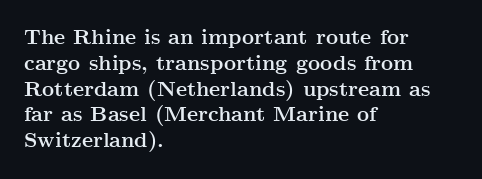
{"italic": "no", "bold": "yes", "underline": "no", "align": "left", "line_spacing_ratio": 1.23, "letter_spacing": "normal", "letter_spacing_em": 0.0, "glyph_px": 21}
